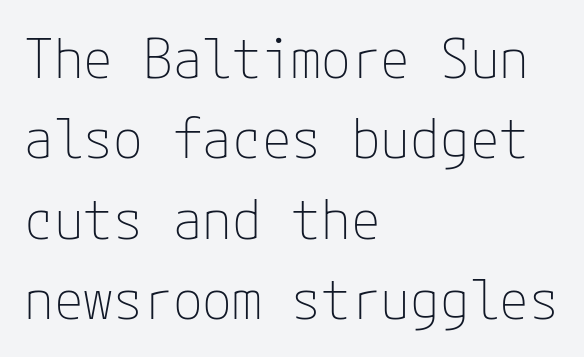
Each stroke keeps to a modest, everyday thickness or less. In CSS terms this would be text-align: left. The words here are not underlined. Successive baselines arrive at the customary interval. Quick note: not italic, upright.
